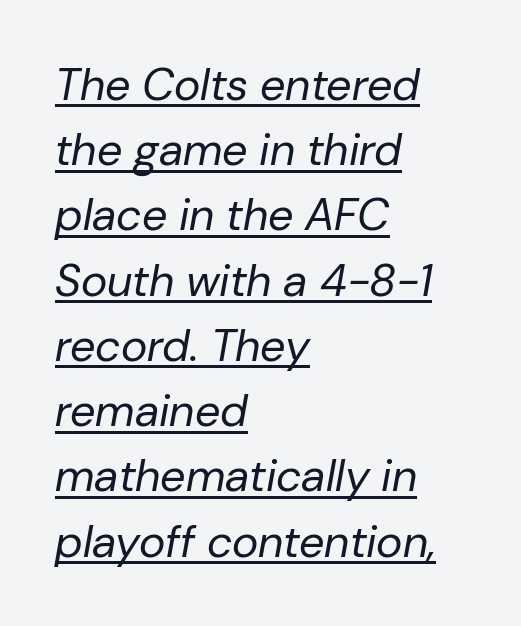
Q: Is the text bold? A: No.
Q: Is the text italic (slanted)? A: Yes, it leans right by about 10 degrees.
Q: Is the text underlined? A: Yes.
Q: How is the paragraph aligned? A: Left-aligned.
Q: Is the spacing between letters normal or unusually wide? A: Normal.
Q: Is the spacing between lines tight, normal or loose? A: Normal.
Q: Width (condensed, normal, or wide)? A: Normal.
Q: Stroke contrast? A: Low.
Q: x-height? A: Medium.
Q: Monospaced? A: No.
